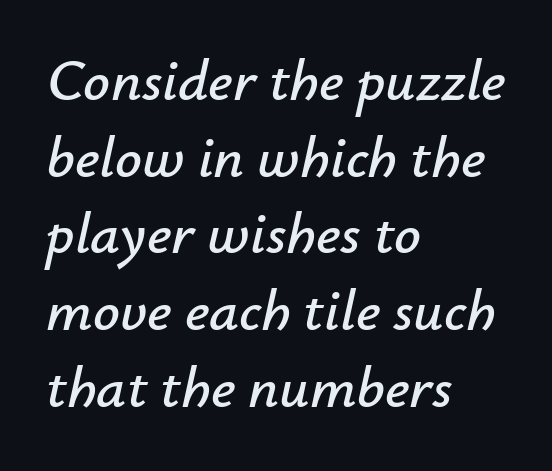
The image shows 59 px text type, italic (leaning right); set left-aligned, normal line spacing (1.3x), normal letter spacing, not underlined; low stroke contrast and a small x-height.
